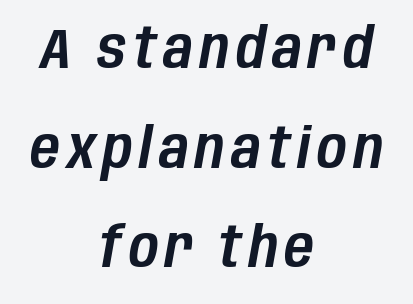
Q: Is the text italic (slanted)? A: Yes, it leans right by about 10 degrees.
Q: Is the text underlined? A: No.
Q: How is the paragraph aligned? A: Centered.
Q: Width (condensed, normal, or wide)? A: Condensed.
Q: Stroke contrast? A: Low.
Q: x-height? A: Large.
Q: Monospaced? A: No.
